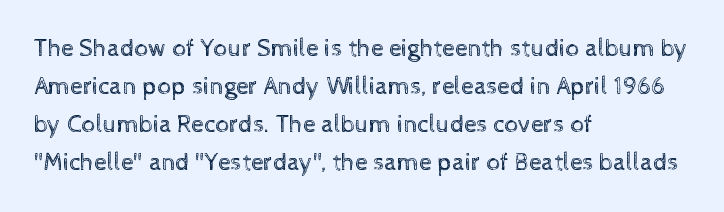
Q: Is the text bold? A: No.
Q: Is the text italic (slanted)? A: No, it is upright.
Q: Is the text underlined? A: No.
Q: How is the paragraph aligned? A: Left-aligned.
Q: Is the spacing between letters normal or unusually wide? A: Normal.
Q: Is the spacing between lines tight, normal or loose? A: Normal.
